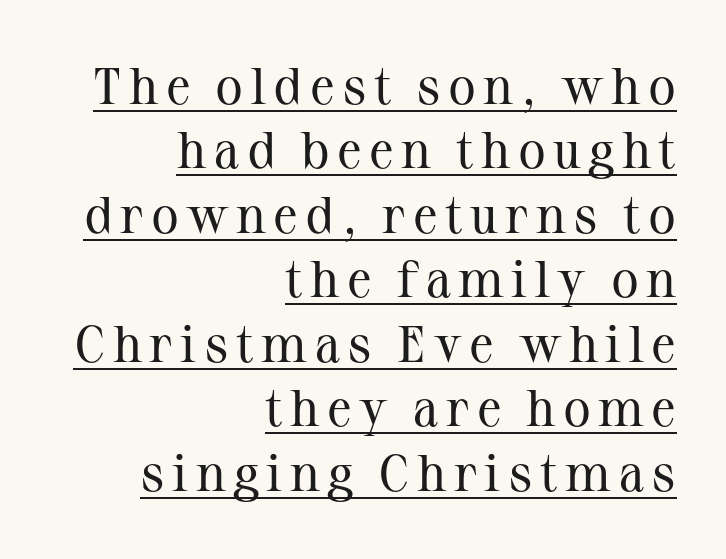
Q: Is the text bold? A: No.
Q: Is the text italic (slanted)? A: No, it is upright.
Q: Is the typeface a serif or a sans-serif typeface? A: Serif.
Q: Is the text underlined? A: Yes.
Q: How is the paragraph aligned? A: Right-aligned.
Q: Width (condensed, normal, or wide)? A: Normal.
Q: Stroke contrast? A: Medium.
Q: x-height? A: Medium.
Q: Monospaced? A: No.
